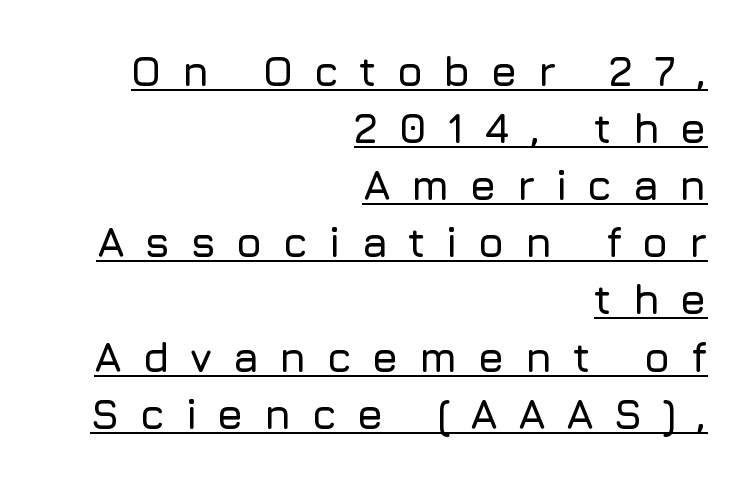
This sample uses expanded letter spacing, leaving extra air between glyphs. Leading: standard. Check where the strokes stop: nothing finishes them off — pure sans. Beneath each row of characters lies a ruled line. The face used here is proportionally spaced, like ordinary book or web type.
